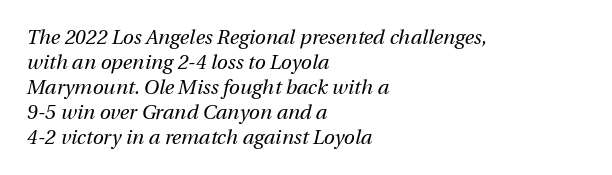
{"italic": "yes", "lean": "right", "slant_degrees": 12, "bold": "no", "underline": "no", "align": "left", "line_spacing": "normal", "line_spacing_ratio": 1.25, "letter_spacing": "normal", "letter_spacing_em": 0.0, "glyph_px": 20}
